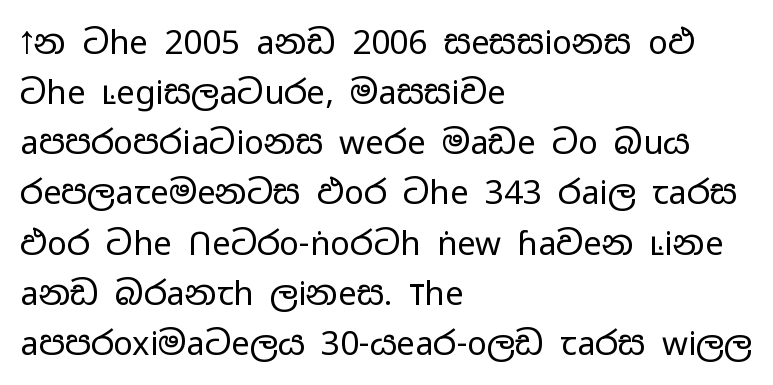
{"serif": "no", "italic": "no", "bold": "no", "weight": "regular", "width": "wide", "stroke_contrast": "low", "x_height": "medium", "monospaced": "no", "underline": "no", "align": "left", "line_spacing": "normal", "line_spacing_ratio": 1.52, "letter_spacing": "normal", "letter_spacing_em": 0.0, "glyph_px": 33}
